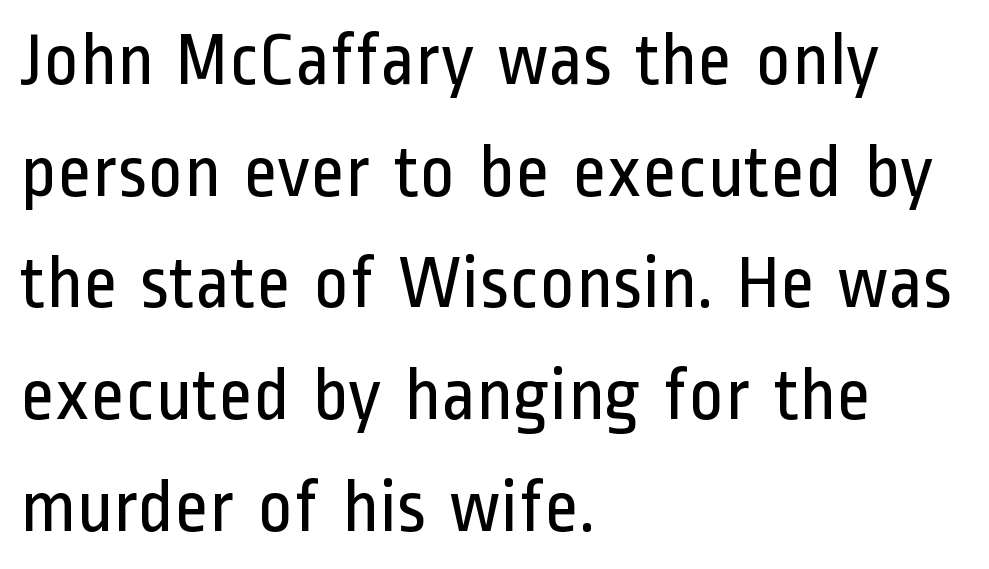
Note the varied advance widths — an 'i' is clearly narrower than an 'm'. The passage shown is not bold in any degree. This sample is left-justified, so line endings fall wherever the words run out. One glance says typical: line gaps are just what's usual. When letters stand straight like this, we call the style roman or upright. Unmarked baselines from the first word to the last.
